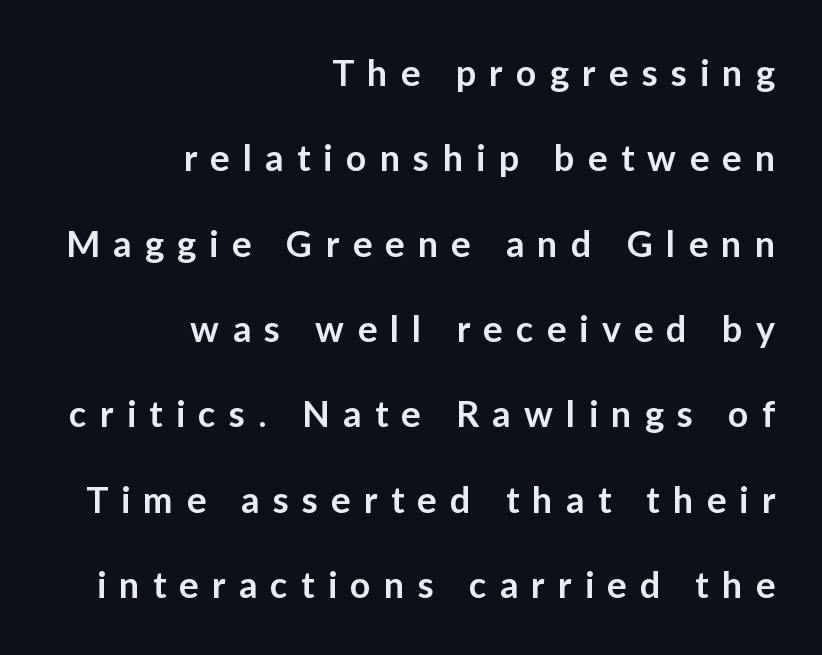
{"serif": "no", "italic": "no", "bold": "semi", "weight": "semibold", "width": "normal", "stroke_contrast": "low", "x_height": "medium", "monospaced": "no", "underline": "no", "align": "right", "line_spacing": "loose", "line_spacing_ratio": 2.37, "letter_spacing": "wide", "letter_spacing_em": 0.37, "glyph_px": 36}
